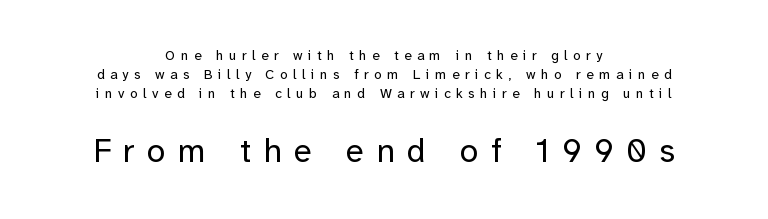
The image shows 33 px regular-weight sans-serif type, upright; set centered, normal line spacing (1.34x), unusually wide letter spacing (+0.38 em), not underlined; the second (bottom) block is 2.36x larger; low stroke contrast and a medium x-height.
